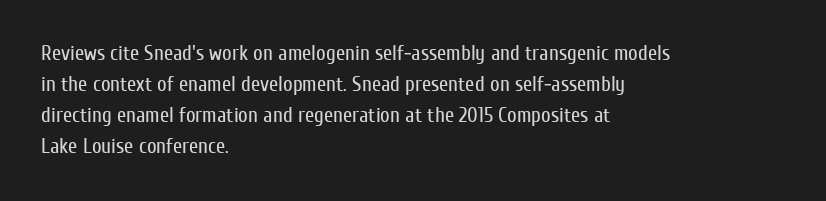
The image shows 21 px text type, upright; set left-aligned, normal line spacing (1.48x), normal letter spacing, not underlined.
